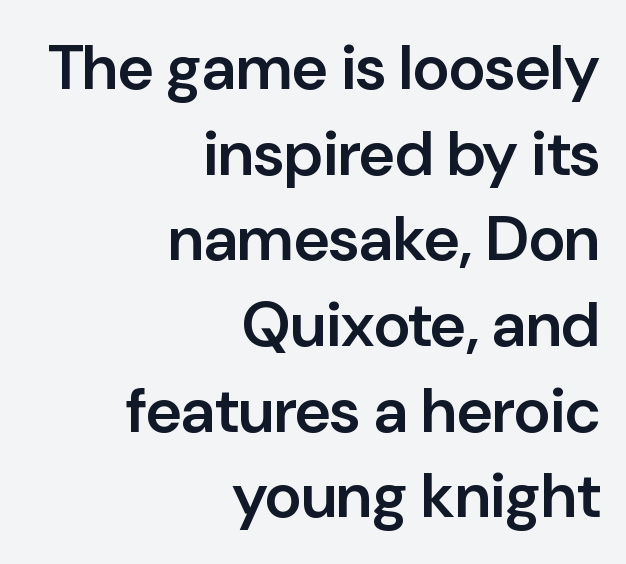
These lines sit exactly where default settings would place them. Characters remain perfectly vertical along every line. Any mark beneath the type? The region is blank. Look at the bottom of the vertical strokes: they stop flat, with no serifs. Layout note: lines flush right.
